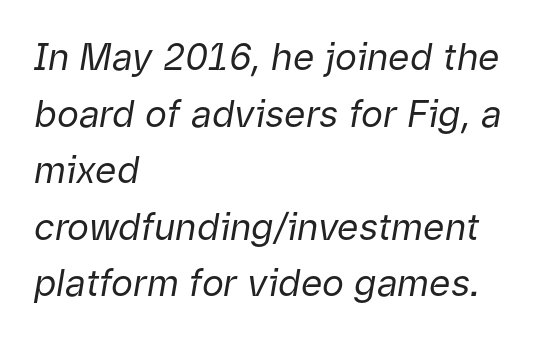
Q: Is the text bold? A: No.
Q: Is the text italic (slanted)? A: Yes, it leans right by about 9 degrees.
Q: Is the text underlined? A: No.
Q: How is the paragraph aligned? A: Left-aligned.
Q: Is the spacing between letters normal or unusually wide? A: Normal.
Q: Is the spacing between lines tight, normal or loose? A: Normal.
Q: Width (condensed, normal, or wide)? A: Normal.
Q: Stroke contrast? A: Low.
Q: x-height? A: Medium.
Q: Monospaced? A: No.
